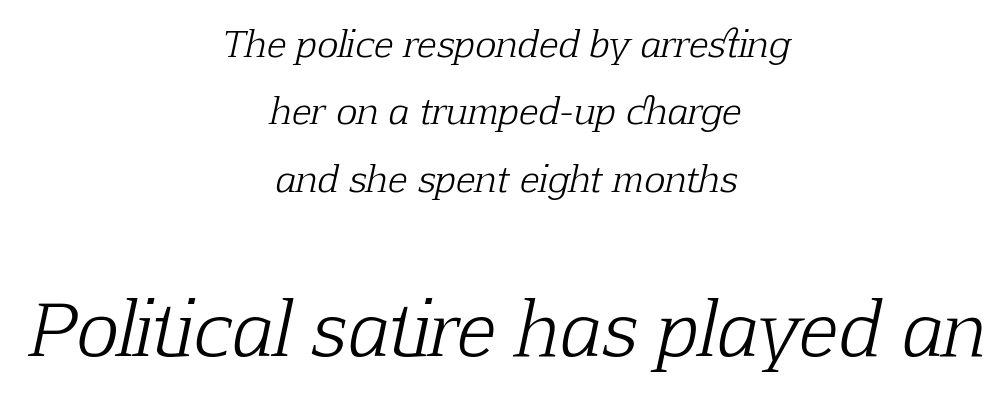
Q: Is the text bold? A: No.
Q: Is the text italic (slanted)? A: Yes, it leans right by about 12 degrees.
Q: Is the typeface a serif or a sans-serif typeface? A: Serif.
Q: Is the text underlined? A: No.
Q: How is the paragraph aligned? A: Centered.
Q: Is the spacing between letters normal or unusually wide? A: Normal.
Q: Which block of text is set in a larger size, the first (top) or the second (bottom)? A: The second (bottom) one.
Q: Width (condensed, normal, or wide)? A: Normal.
Q: Stroke contrast? A: Low.
Q: x-height? A: Medium.
Q: Monospaced? A: No.
